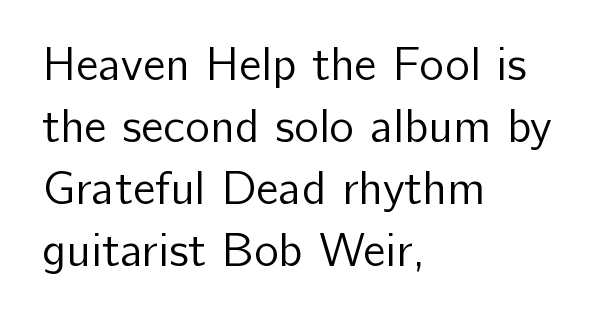
The font sits on the lighter half of the weight spectrum, regular included. The rag falls on the right side of this text block. Proportional: the letters do not fall into vertical columns. Observe the ordinary spacing: letters are neighbours, not strangers. The type sits square on the baseline with zero lean.
